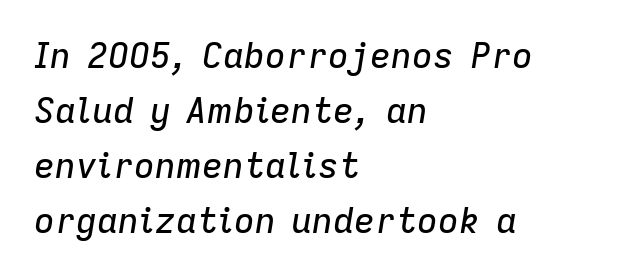
Q: Is the text italic (slanted)? A: Yes, it leans right by about 9 degrees.
Q: Is the text underlined? A: No.
Q: How is the paragraph aligned? A: Left-aligned.
Q: Is the spacing between letters normal or unusually wide? A: Normal.
Q: Is the spacing between lines tight, normal or loose? A: Normal.
Q: Width (condensed, normal, or wide)? A: Normal.
Q: Stroke contrast? A: Low.
Q: x-height? A: Medium.
Q: Monospaced? A: No.
